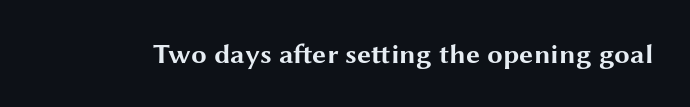
Caption: standard tracking, unaltered. The letters advance in unequal steps, a hallmark of proportional type. Are there feet on the stems? There aren't — it's a sans. Decoration check: the copy has no underline. You'd pick this weight for a headline — it's a proper bold.
